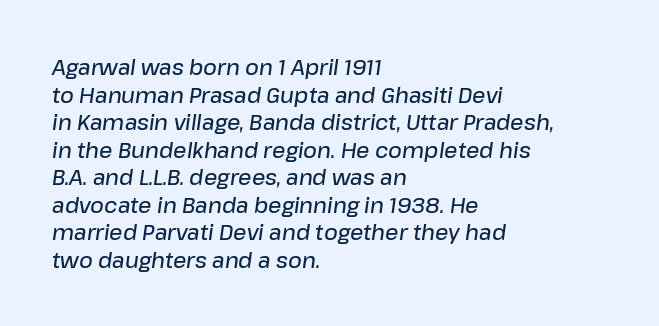
{"italic": "yes", "lean": "right", "slant_degrees": 8, "bold": "semi", "underline": "no", "align": "left", "line_spacing": "normal", "line_spacing_ratio": 1.31, "letter_spacing": "normal", "letter_spacing_em": 0.0, "glyph_px": 21}
